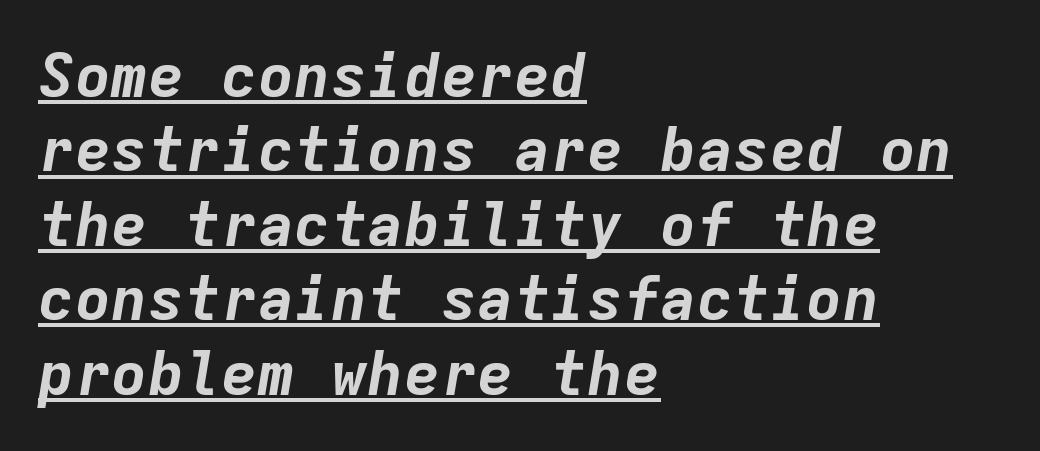
The paragraph has a hard left edge and a soft right edge. The letters are slanted; this is an italic face. Each letter, wide or thin by design, is forced into the same width here. The typesetter has applied underlining to the passage shown.
